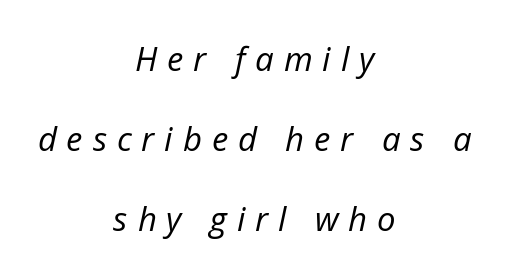
The image shows 33 px regular-weight type, italic (leaning right); set centered, loose line spacing (2.43x), unusually wide letter spacing (+0.3 em), not underlined; low stroke contrast and a medium x-height.
